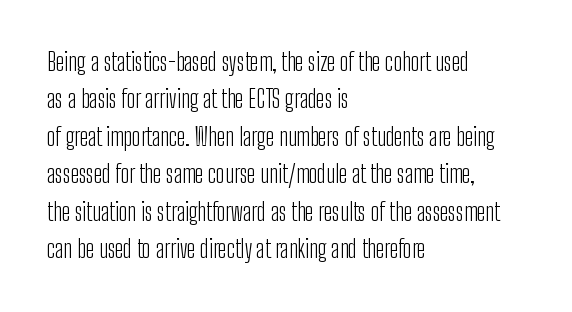
The image shows 24 px text type, upright; set left-aligned, normal line spacing (1.56x), normal letter spacing, not underlined.
